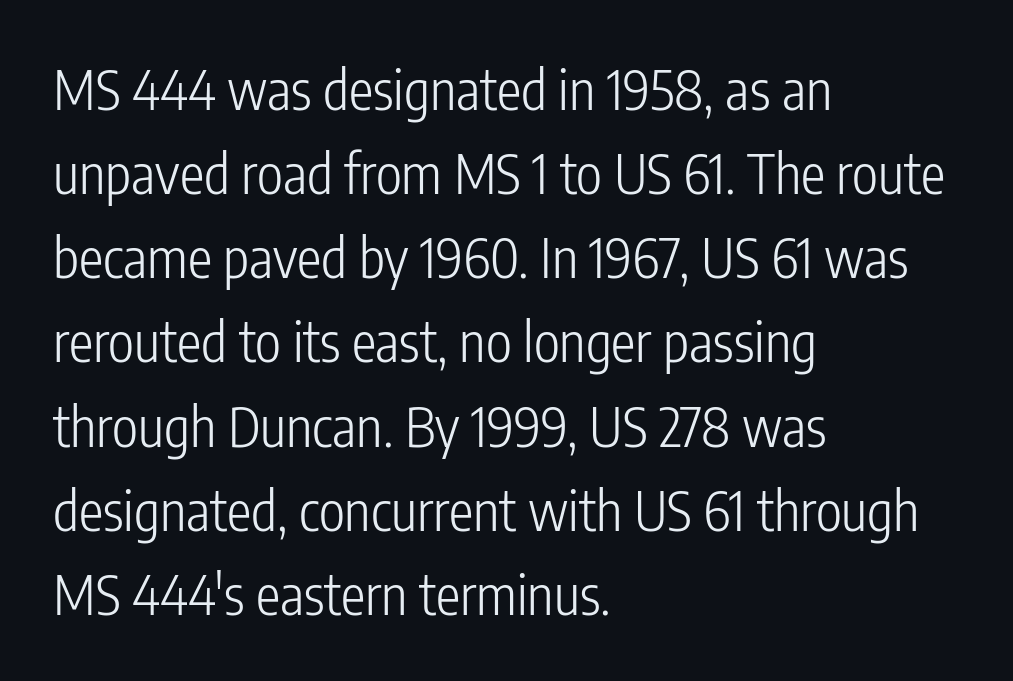
{"serif": "no", "italic": "no", "bold": "no", "weight": "light", "width": "condensed", "stroke_contrast": "low", "x_height": "medium", "monospaced": "no", "underline": "no", "align": "left", "line_spacing": "normal", "line_spacing_ratio": 1.53, "letter_spacing": "normal", "letter_spacing_em": 0.0, "glyph_px": 55}
